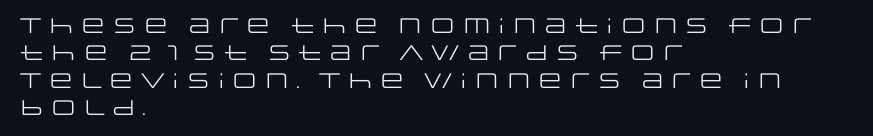
Reading down the block, your eye returns to a fixed left position each line. The weight tops out at a normal text grade. Interline gaps are of average width in this sample. The letters sit at their default tracking, neither squeezed nor spread.
